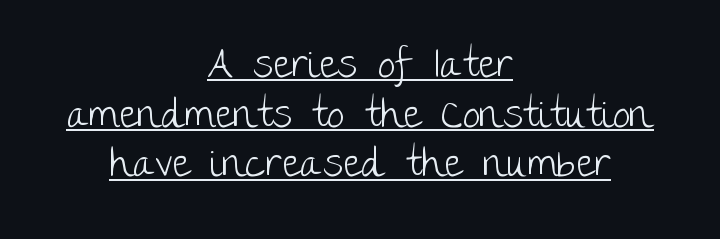
Check the space under the baseline: a stroke is drawn there. Weight: in the light-to-regular range. Spacing verdict: proportional, widths tailored to each character. Nothing sits at the stroke ends, so this counts as sans-serif. The axis of the letterforms is exactly vertical. There is no visible air inserted between adjacent glyphs.
